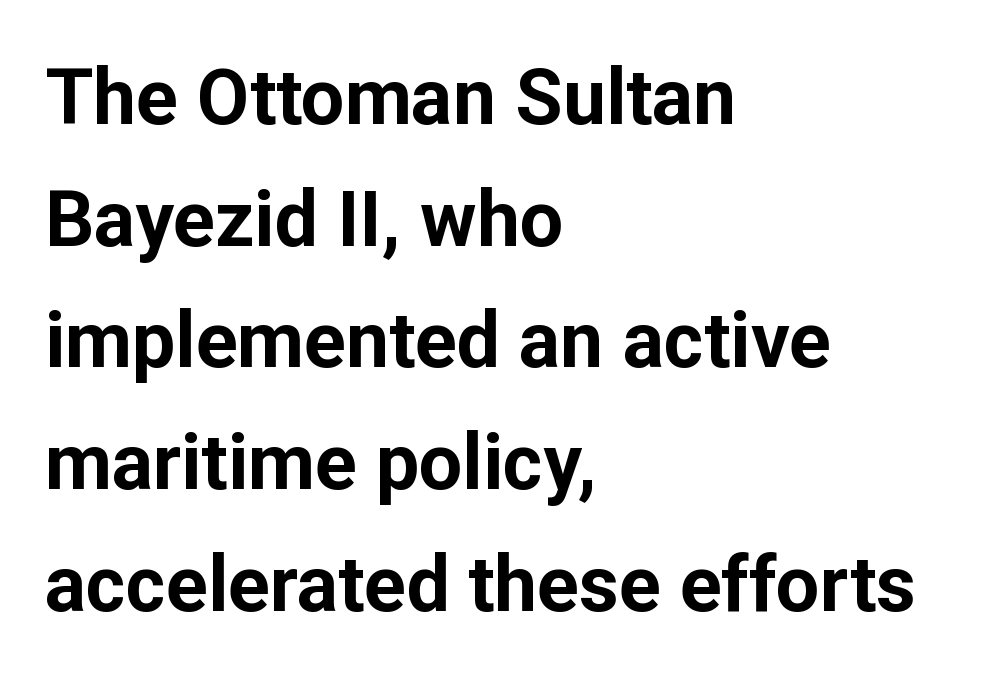
Q: Is the text bold? A: Yes.
Q: Is the text italic (slanted)? A: No, it is upright.
Q: Is the typeface a serif or a sans-serif typeface? A: Sans-serif.
Q: Is the text underlined? A: No.
Q: How is the paragraph aligned? A: Left-aligned.
Q: Is the spacing between letters normal or unusually wide? A: Normal.
Q: Is the spacing between lines tight, normal or loose? A: Normal.
Q: Width (condensed, normal, or wide)? A: Normal.
Q: Stroke contrast? A: Low.
Q: x-height? A: Medium.
Q: Monospaced? A: No.
